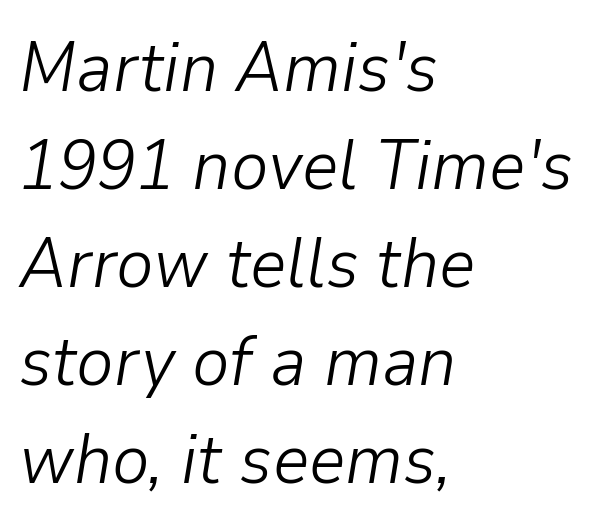
{"italic": "yes", "lean": "right", "slant_degrees": 9, "bold": "no", "weight": "light", "width": "normal", "stroke_contrast": "low", "x_height": "medium", "monospaced": "no", "underline": "no", "align": "left", "line_spacing": "normal", "line_spacing_ratio": 1.38, "letter_spacing": "normal", "letter_spacing_em": 0.0, "glyph_px": 71}
